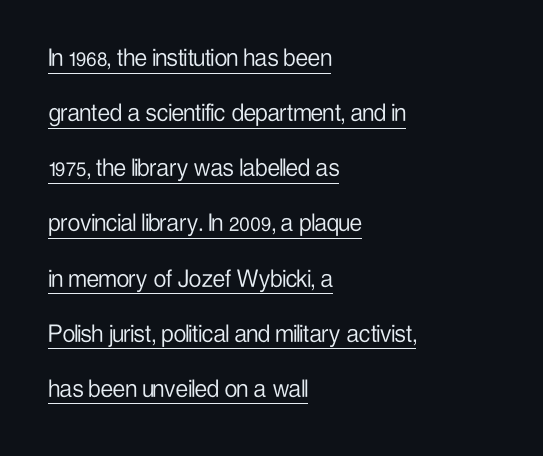
{"serif": "no", "italic": "no", "bold": "no", "weight": "light", "width": "condensed", "stroke_contrast": "low", "x_height": "medium", "monospaced": "no", "underline": "yes", "align": "left", "line_spacing": "loose", "line_spacing_ratio": 1.97, "letter_spacing": "normal", "letter_spacing_em": 0.0, "glyph_px": 28}
